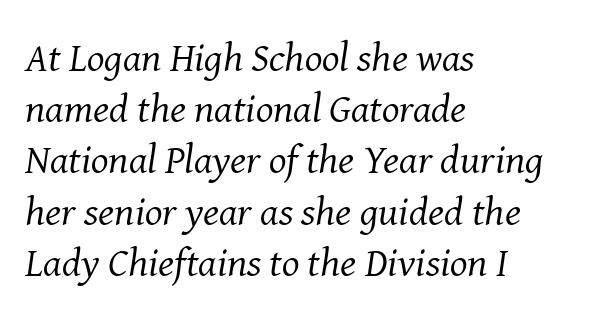
Q: Is the text bold? A: No.
Q: Is the text italic (slanted)? A: Yes, it leans right by about 8 degrees.
Q: Is the typeface a serif or a sans-serif typeface? A: Serif.
Q: Is the text underlined? A: No.
Q: How is the paragraph aligned? A: Left-aligned.
Q: Is the spacing between letters normal or unusually wide? A: Normal.
Q: Is the spacing between lines tight, normal or loose? A: Normal.
Q: Width (condensed, normal, or wide)? A: Normal.
Q: Stroke contrast? A: Medium.
Q: x-height? A: Medium.
Q: Monospaced? A: No.
